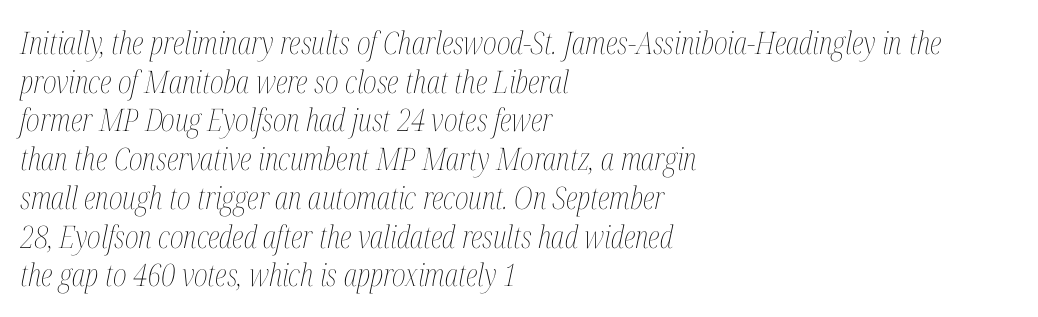
The image shows 31 px thin, condensed type, italic (leaning right); set left-aligned, normal line spacing (1.25x), normal letter spacing, not underlined; medium stroke contrast and a medium x-height.
